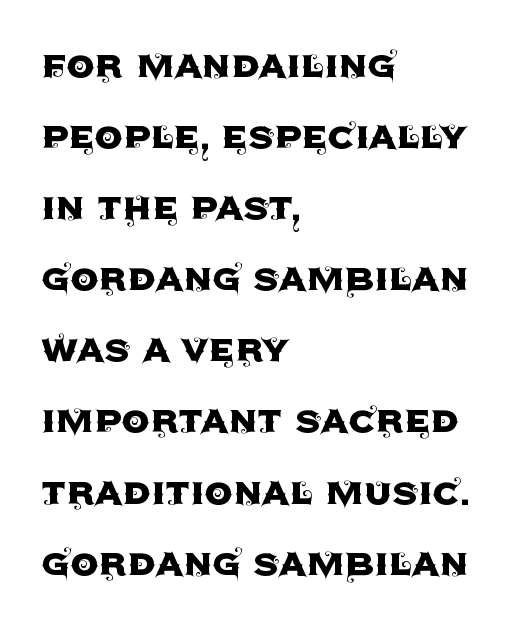
{"serif": "no", "italic": "no", "width": "normal", "x_height": "large", "monospaced": "no", "underline": "no", "align": "left", "line_spacing": "normal", "line_spacing_ratio": 1.58, "letter_spacing": "normal", "letter_spacing_em": 0.0, "glyph_px": 45}
